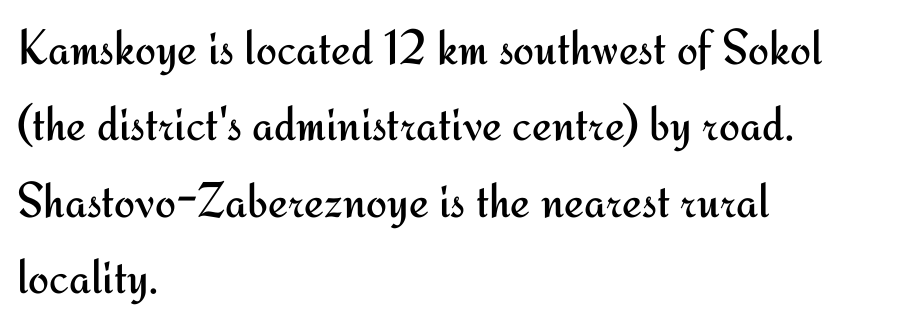
The image shows 50 px regular-weight sans-serif type, upright; set left-aligned, normal line spacing (1.53x), normal letter spacing, not underlined; medium stroke contrast and a small x-height.
